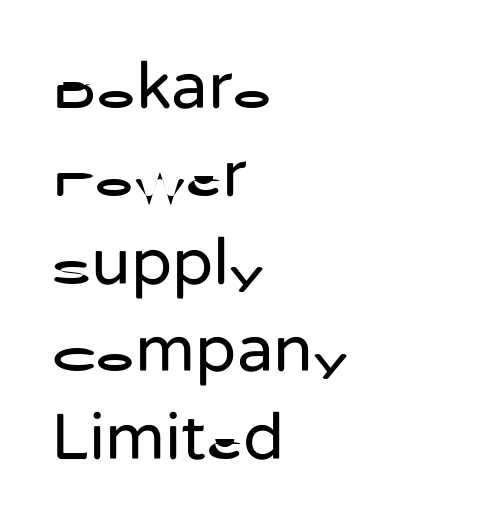
Bold? No — there's no thickening of the strokes. A student would call this left alignment; a typographer would say flush left, rag right. Look at the bottom of the vertical strokes: they stop flat, with no serifs. If you measured baseline to baseline, you'd find a middling distance. Students, note that the glyphs here touch the page at normal intervals. This is the regular roman posture of the typeface.
